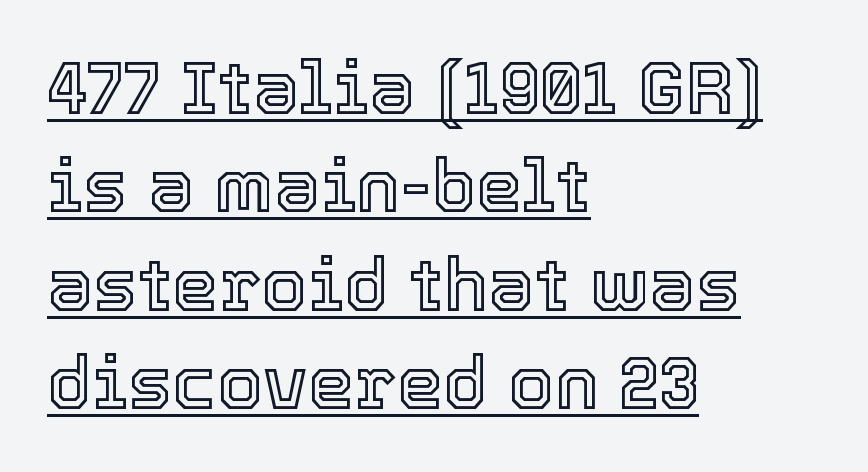
The image shows 74 px text type, upright; set left-aligned, normal line spacing (1.33x), normal letter spacing, underlined; a medium x-height.
